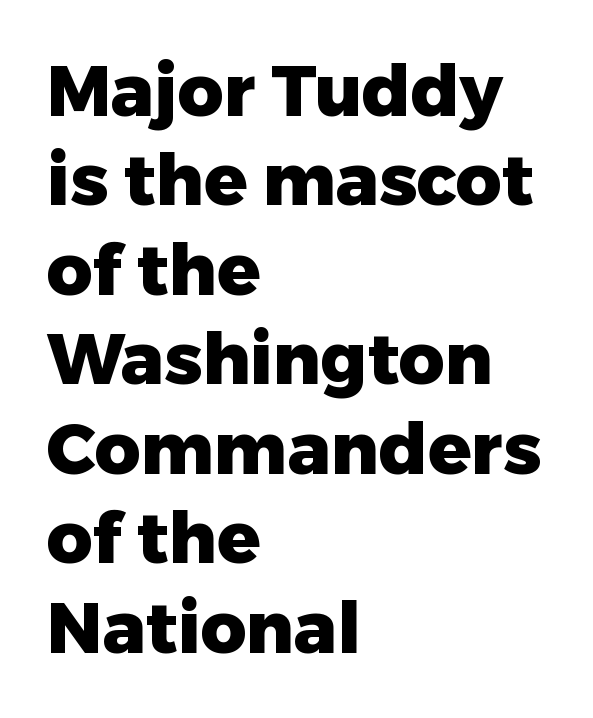
The image shows 71 px heavy sans-serif type, upright; set left-aligned, normal line spacing (1.26x), normal letter spacing, not underlined; low stroke contrast and a medium x-height.
